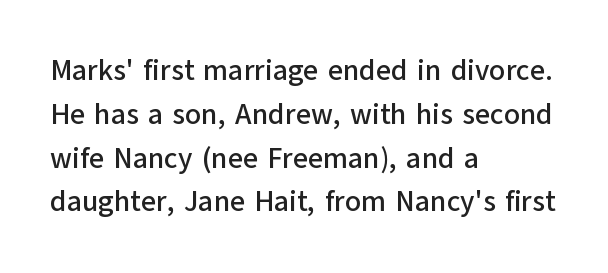
Q: Is the text italic (slanted)? A: No, it is upright.
Q: Is the typeface a serif or a sans-serif typeface? A: Sans-serif.
Q: Is the text underlined? A: No.
Q: How is the paragraph aligned? A: Left-aligned.
Q: Is the spacing between letters normal or unusually wide? A: Normal.
Q: Is the spacing between lines tight, normal or loose? A: Normal.
Q: Width (condensed, normal, or wide)? A: Normal.
Q: Stroke contrast? A: Low.
Q: x-height? A: Medium.
Q: Monospaced? A: No.
